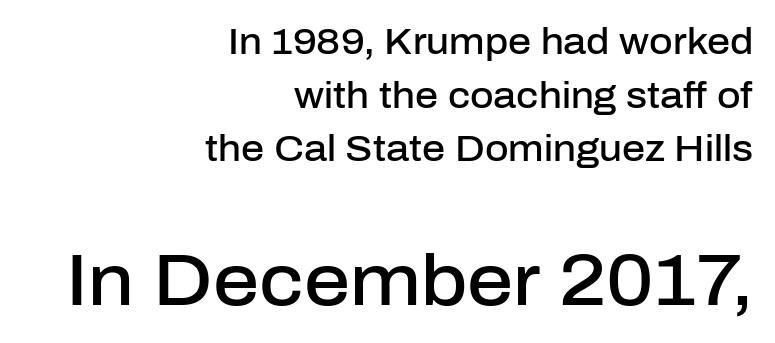
Q: Is the text bold? A: Semi-bold.
Q: Is the text italic (slanted)? A: No, it is upright.
Q: Is the typeface a serif or a sans-serif typeface? A: Sans-serif.
Q: Is the text underlined? A: No.
Q: How is the paragraph aligned? A: Right-aligned.
Q: Is the spacing between letters normal or unusually wide? A: Normal.
Q: Is the spacing between lines tight, normal or loose? A: Normal.
Q: Which block of text is set in a larger size, the first (top) or the second (bottom)? A: The second (bottom) one.
Q: Width (condensed, normal, or wide)? A: Normal.
Q: Stroke contrast? A: Low.
Q: x-height? A: Medium.
Q: Monospaced? A: No.
